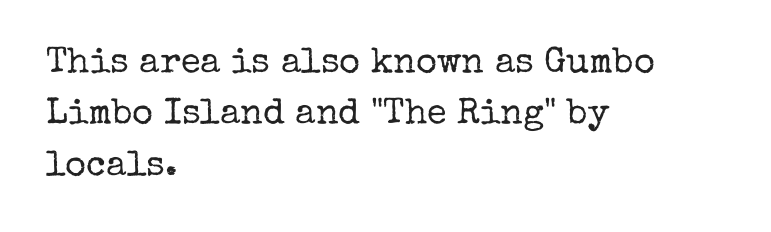
The image shows 36 px regular-weight serif type, upright; set left-aligned, normal line spacing (1.43x), normal letter spacing, not underlined; low stroke contrast and a medium x-height.
